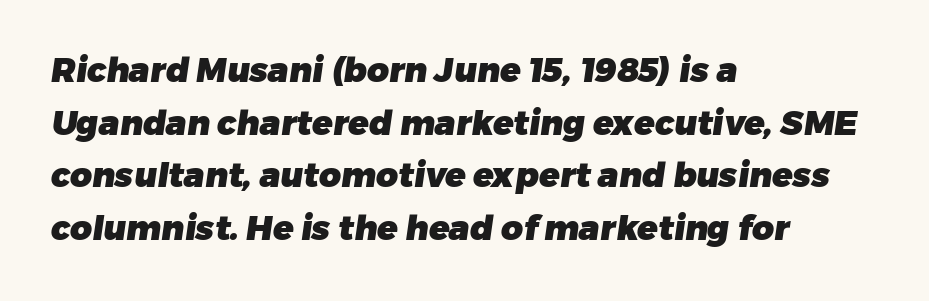
The image shows 34 px heavy sans-serif type; set left-aligned, normal line spacing (1.55x), normal letter spacing, not underlined; low stroke contrast and a medium x-height.
